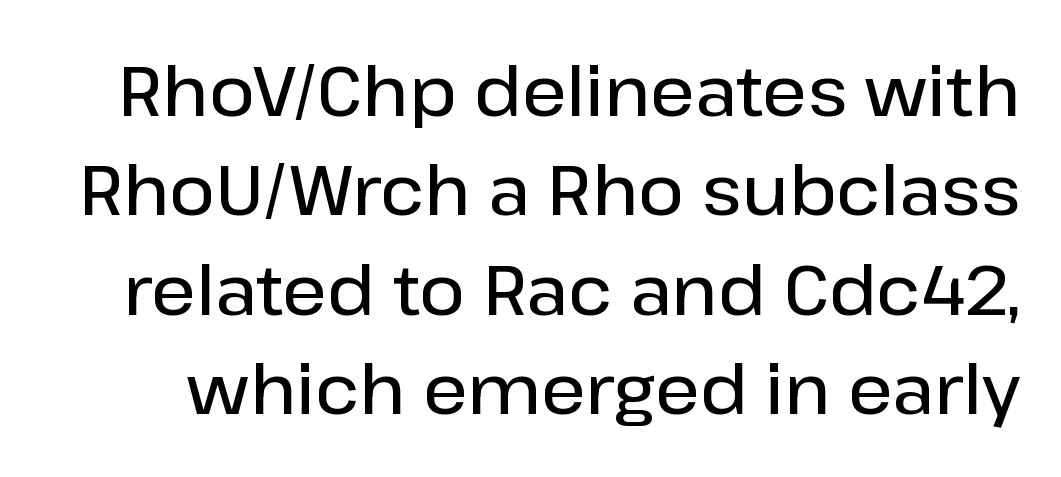
Honestly, the letter spacing is just normal — you wouldn't notice it. This block has exactly the height ordinary leading produces. Italic? Not at all — the glyphs are vertical. These lines are rendered in a variable-pitch font. Bold? Not quite — semibold, heavier than regular but stopping short. The face used here is a sans, in the tradition of grotesques and geometrics.
